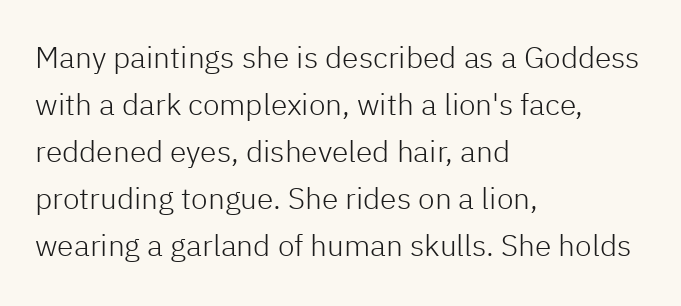
Q: Is the text bold? A: No.
Q: Is the text italic (slanted)? A: No, it is upright.
Q: Is the typeface a serif or a sans-serif typeface? A: Sans-serif.
Q: Is the text underlined? A: No.
Q: How is the paragraph aligned? A: Left-aligned.
Q: Is the spacing between letters normal or unusually wide? A: Normal.
Q: Is the spacing between lines tight, normal or loose? A: Normal.
Q: Width (condensed, normal, or wide)? A: Normal.
Q: Stroke contrast? A: Low.
Q: x-height? A: Medium.
Q: Monospaced? A: No.
